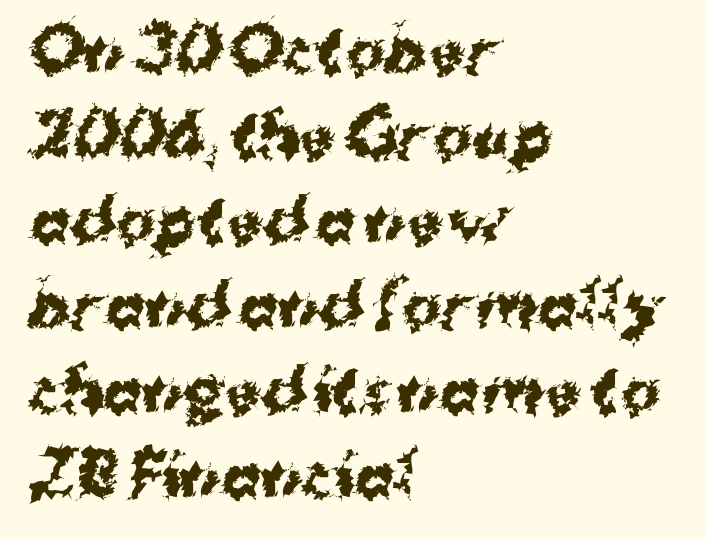
{"serif": "no", "bold": "yes", "weight": "bold", "width": "normal", "stroke_contrast": "medium", "x_height": "medium", "monospaced": "no", "underline": "no", "align": "left", "line_spacing": "normal", "line_spacing_ratio": 1.44, "letter_spacing": "normal", "letter_spacing_em": 0.0, "glyph_px": 59}
